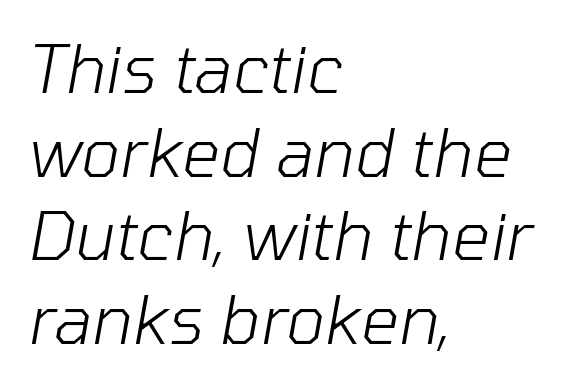
{"italic": "yes", "lean": "right", "slant_degrees": 10, "bold": "no", "weight": "light", "width": "normal", "stroke_contrast": "low", "x_height": "medium", "monospaced": "no", "underline": "no", "align": "left", "line_spacing": "normal", "line_spacing_ratio": 1.25, "letter_spacing": "normal", "letter_spacing_em": 0.0, "glyph_px": 67}
